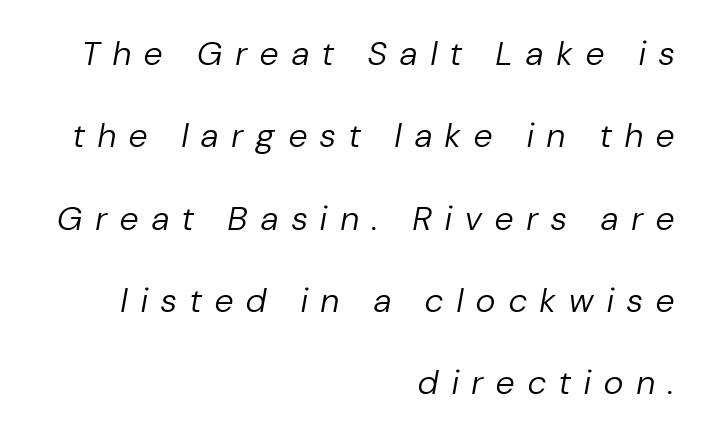
{"italic": "yes", "lean": "right", "slant_degrees": 10, "bold": "no", "weight": "regular", "width": "normal", "stroke_contrast": "low", "x_height": "medium", "monospaced": "no", "underline": "no", "align": "right", "line_spacing": "loose", "line_spacing_ratio": 2.42, "letter_spacing": "wide", "letter_spacing_em": 0.4, "glyph_px": 34}
